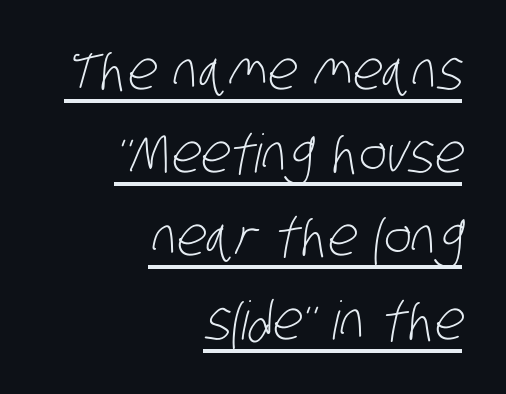
Quick note: underline on. Words appear dense and cohesive because spacing is normal. The font sits on the lighter half of the weight spectrum, regular included. The face used here is a sans, in the tradition of grotesques and geometrics.
